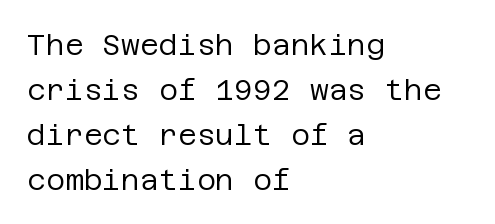
Q: Is the text bold? A: No.
Q: Is the text italic (slanted)? A: No, it is upright.
Q: Is the typeface a serif or a sans-serif typeface? A: Sans-serif.
Q: Is the text underlined? A: No.
Q: How is the paragraph aligned? A: Left-aligned.
Q: Is the spacing between letters normal or unusually wide? A: Normal.
Q: Is the spacing between lines tight, normal or loose? A: Normal.
Q: Width (condensed, normal, or wide)? A: Normal.
Q: Stroke contrast? A: Low.
Q: x-height? A: Large.
